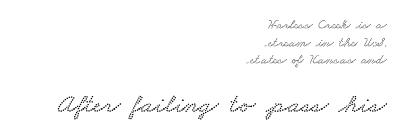
{"underline": "no", "align": "right", "line_spacing": "normal", "line_spacing_ratio": 1.26, "letter_spacing": "normal", "letter_spacing_em": 0.0, "larger_block": "second", "size_ratio": 1.93, "glyph_px": 27}
